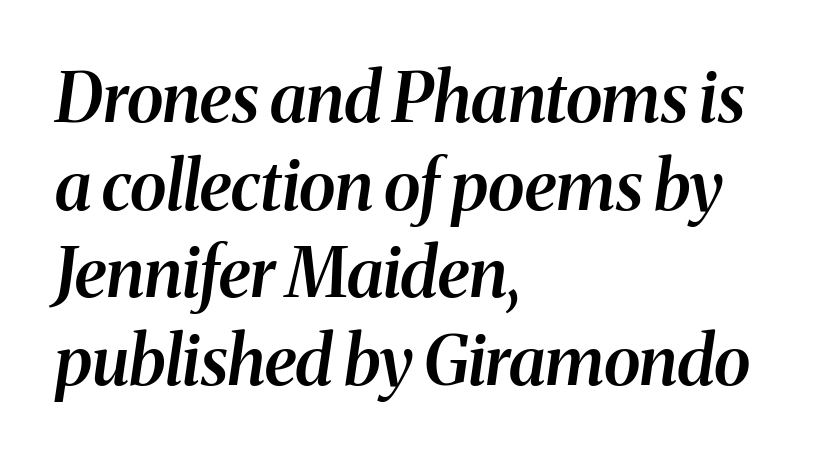
Lines of text with bare space underneath. In CSS terms this would be text-align: left. The sample has been set in demibold, a notch under bold. The face used here is proportionally spaced, like ordinary book or web type. Italic: yes, the glyphs are oblique.
